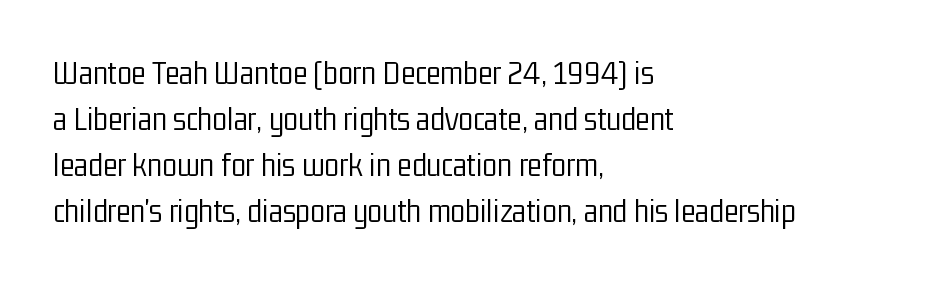
{"serif": "no", "italic": "no", "bold": "no", "weight": "light", "width": "condensed", "stroke_contrast": "low", "x_height": "medium", "monospaced": "no", "underline": "no", "align": "left", "line_spacing": "normal", "line_spacing_ratio": 1.35, "letter_spacing": "normal", "letter_spacing_em": 0.0, "glyph_px": 34}
